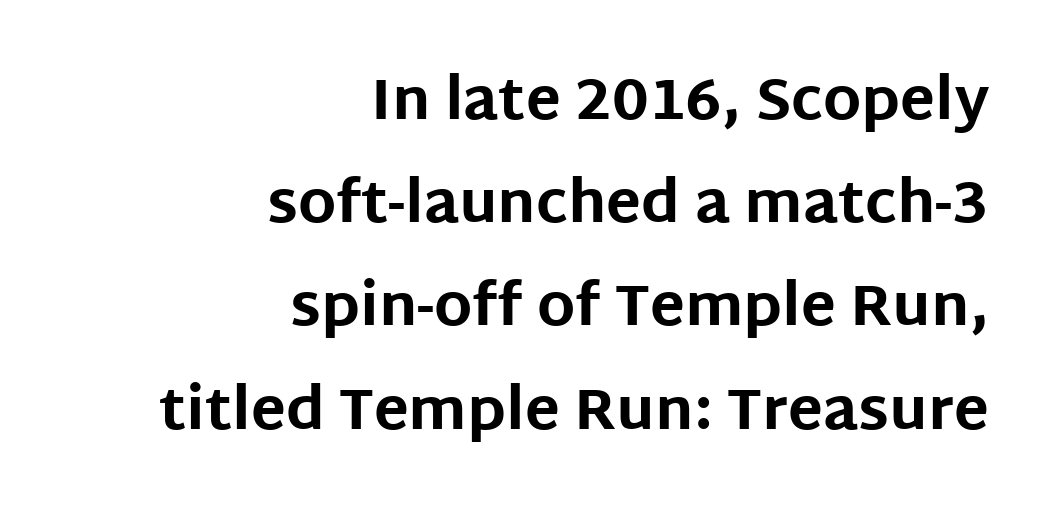
The image shows 58 px bold sans-serif type, upright; set right-aligned, line spacing 1.78x, normal letter spacing, not underlined; low stroke contrast and a large x-height.
